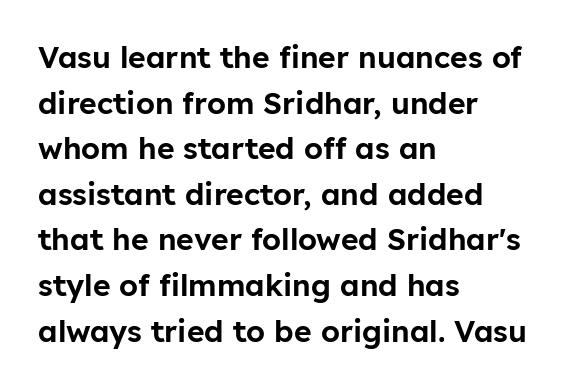
The image shows 30 px sans-serif type, upright; set left-aligned, normal line spacing (1.52x), normal letter spacing, not underlined; low stroke contrast and a medium x-height.
